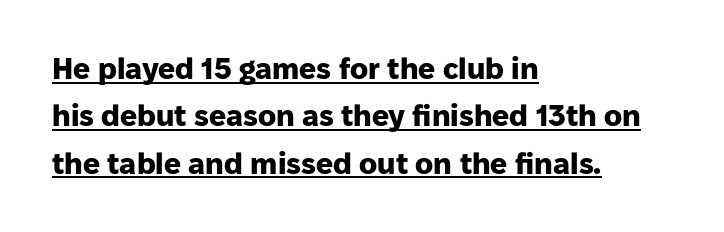
Students, observe: this is what conventionally led text looks like. A student would call this left alignment; a typographer would say flush left, rag right. The type sits square on the baseline with zero lean. Each glyph is drawn with heavy, bold strokes.
